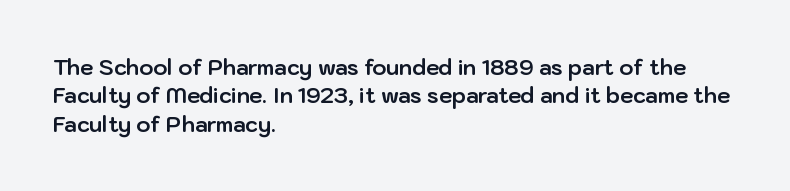
Q: Is the text bold? A: Yes.
Q: Is the text italic (slanted)? A: No, it is upright.
Q: Is the text underlined? A: No.
Q: How is the paragraph aligned? A: Left-aligned.
Q: Is the spacing between letters normal or unusually wide? A: Normal.
Q: Is the spacing between lines tight, normal or loose? A: Normal.
